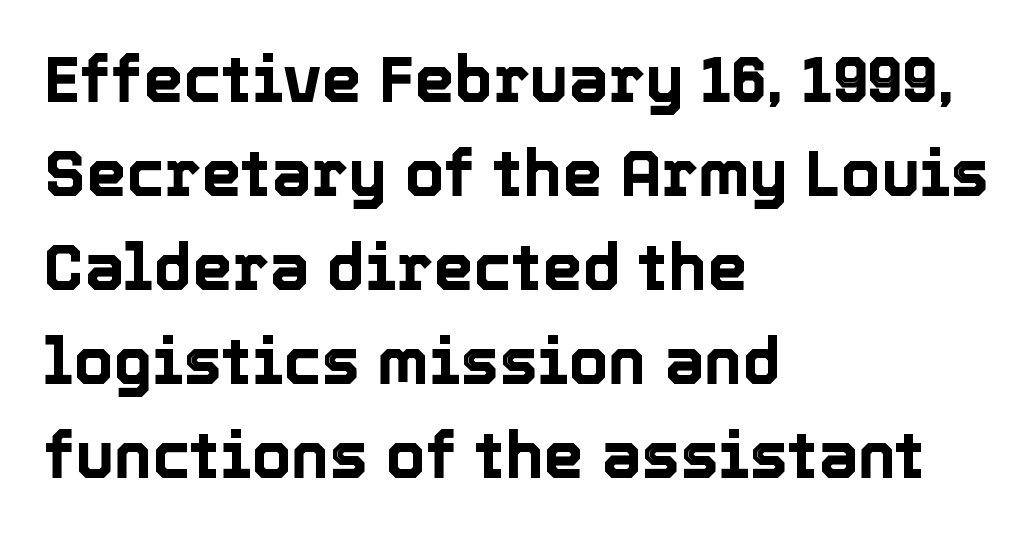
A typesetter would call this proportional, since set widths differ per character. Posture: vertical. The lines sit at an ordinary, default distance from one another. The rag falls on the right side of this text block. Lines of text with bare space underneath.
